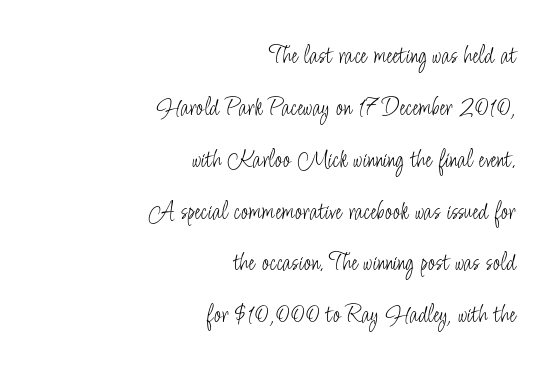
Stroke thickness stays within the range of a standard reading face or lighter. Notice how the passage keeps a crisp vertical edge on the right only. This rendering features lettering with no underline. How are the letters spaced? Ordinarily, with no added tracking. One glance says open: line gaps are wider than usual.
